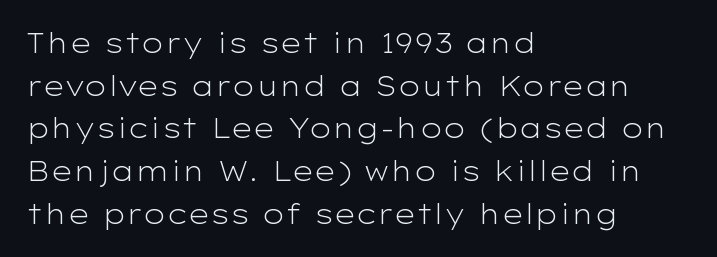
The image shows 27 px text type, upright; set left-aligned, normal line spacing (1.58x), normal letter spacing, not underlined.
